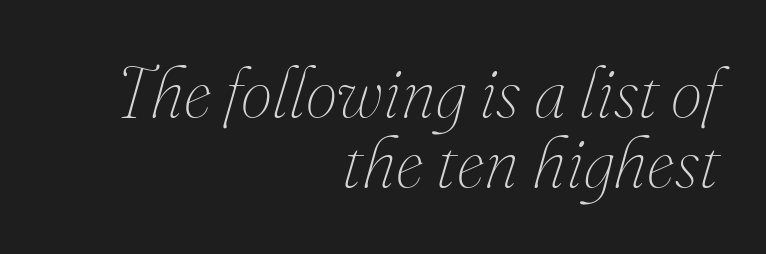
The image shows 71 px thin type, italic (leaning right); set right-aligned, tight line spacing (0.99x), normal letter spacing, not underlined; medium stroke contrast and a small x-height.
